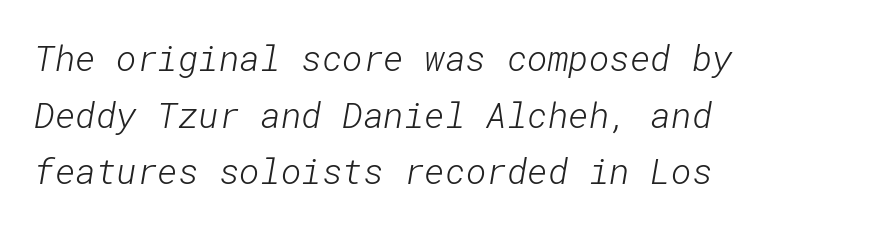
{"serif": "no", "bold": "no", "weight": "light", "width": "normal", "stroke_contrast": "low", "x_height": "medium", "underline": "no", "align": "left", "line_spacing": "normal", "line_spacing_ratio": 1.62, "letter_spacing": "normal", "letter_spacing_em": 0.0, "glyph_px": 35}
